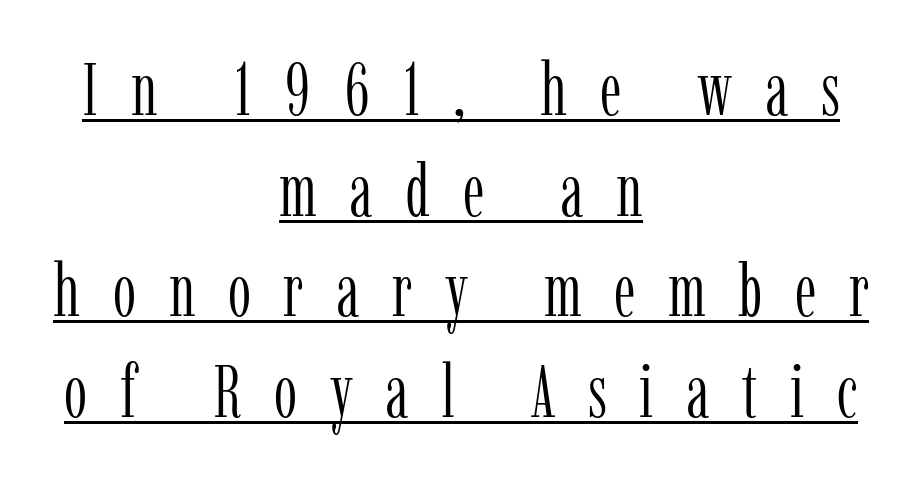
Whoever set this chose a conventional vertical rhythm. The weight tops out at a normal text grade. The face used here is rendered with a markedly widened letterfit. The axis of the letterforms is exactly vertical. The letters advance in unequal steps, a hallmark of proportional type.
